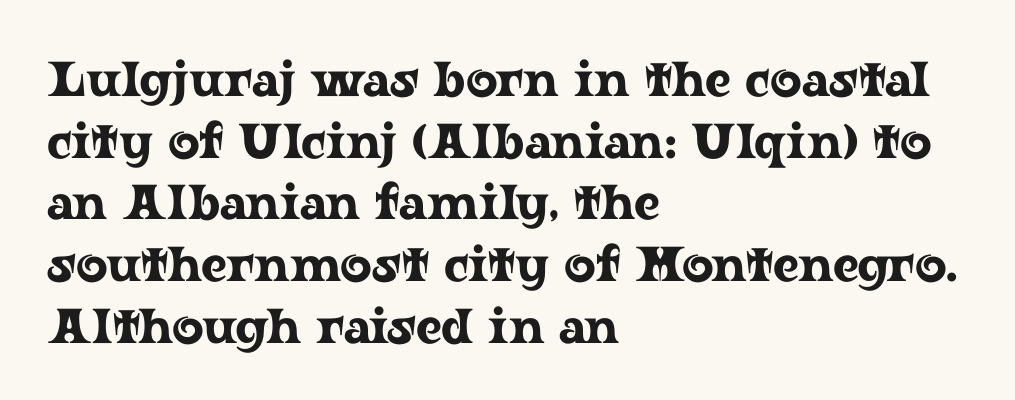
The image shows 49 px wide serif type, upright; set left-aligned, normal line spacing (1.26x), normal letter spacing, not underlined; low stroke contrast and a medium x-height.
